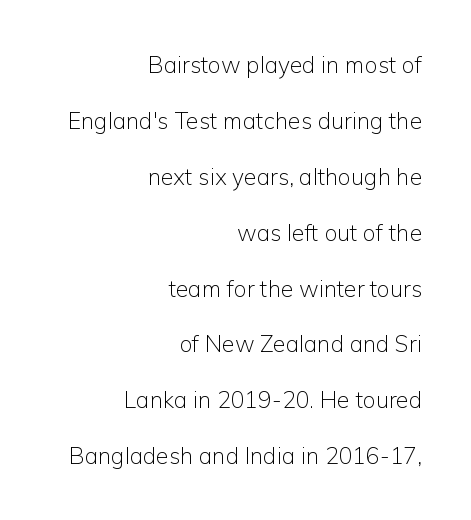
Letter spacing: default. Clear beneath every line of the passage. No letter is thick-stroked: the sample isn't bold. This block would shrink considerably if given ordinary leading; it's expanded now. Leftover space on each line is placed entirely before the opening word. In terms of posture, this sample is upright.
